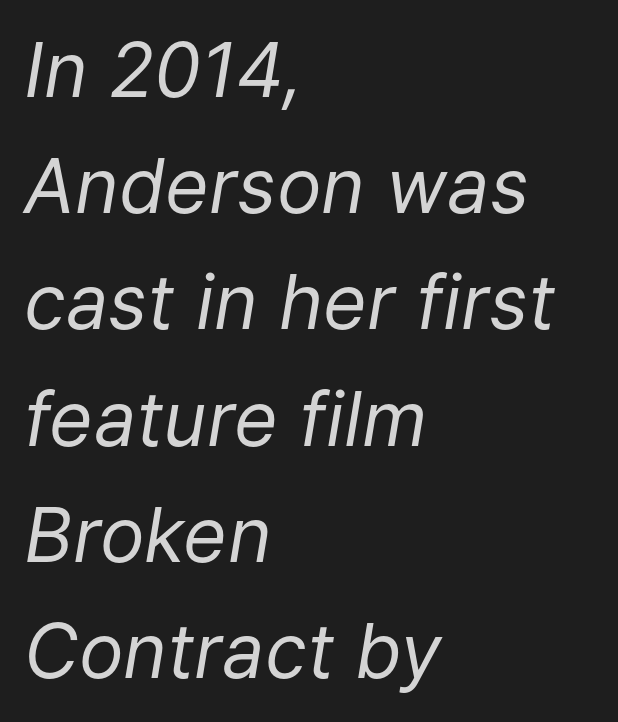
Q: Is the text bold? A: No.
Q: Is the text italic (slanted)? A: Yes, it leans right by about 9 degrees.
Q: Is the text underlined? A: No.
Q: How is the paragraph aligned? A: Left-aligned.
Q: Is the spacing between letters normal or unusually wide? A: Normal.
Q: Is the spacing between lines tight, normal or loose? A: Normal.
Q: Width (condensed, normal, or wide)? A: Normal.
Q: Stroke contrast? A: Low.
Q: x-height? A: Medium.
Q: Monospaced? A: No.
